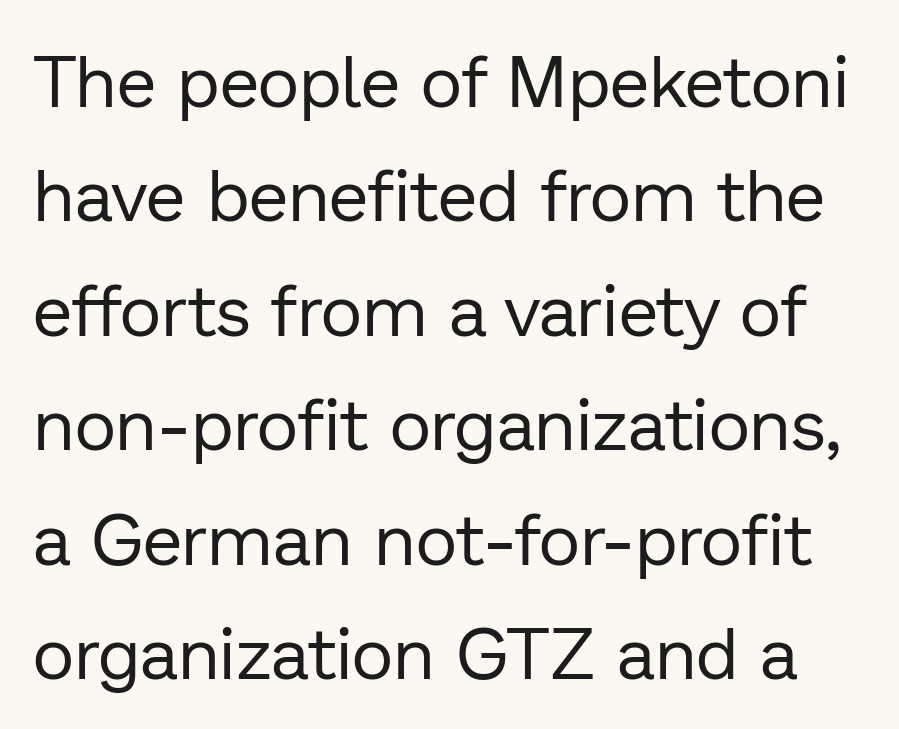
Q: Is the text bold? A: No.
Q: Is the text italic (slanted)? A: No, it is upright.
Q: Is the typeface a serif or a sans-serif typeface? A: Sans-serif.
Q: Is the text underlined? A: No.
Q: Is the spacing between letters normal or unusually wide? A: Normal.
Q: Is the spacing between lines tight, normal or loose? A: Normal.
Q: Width (condensed, normal, or wide)? A: Normal.
Q: Stroke contrast? A: Low.
Q: x-height? A: Medium.
Q: Monospaced? A: No.
